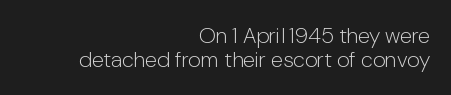
The image shows 22 px text type, upright; set right-aligned, tight line spacing (1.07x), normal letter spacing, not underlined.
